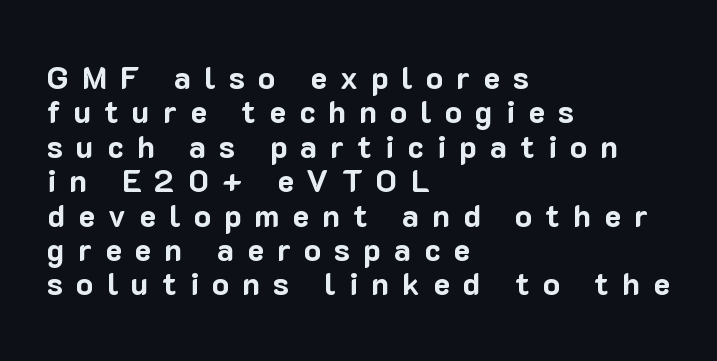
Q: Is the text bold? A: Yes.
Q: Is the text italic (slanted)? A: No, it is upright.
Q: Is the typeface a serif or a sans-serif typeface? A: Sans-serif.
Q: Is the text underlined? A: No.
Q: How is the paragraph aligned? A: Left-aligned.
Q: Is the spacing between letters normal or unusually wide? A: Unusually wide.
Q: Is the spacing between lines tight, normal or loose? A: Tight.
Q: Width (condensed, normal, or wide)? A: Normal.
Q: Stroke contrast? A: Low.
Q: x-height? A: Medium.
Q: Monospaced? A: No.
